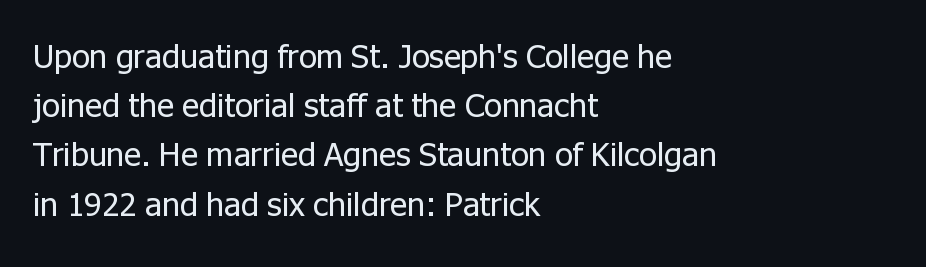
Q: Is the text bold? A: No.
Q: Is the text italic (slanted)? A: No, it is upright.
Q: Is the typeface a serif or a sans-serif typeface? A: Sans-serif.
Q: Is the text underlined? A: No.
Q: How is the paragraph aligned? A: Left-aligned.
Q: Is the spacing between letters normal or unusually wide? A: Normal.
Q: Is the spacing between lines tight, normal or loose? A: Normal.
Q: Width (condensed, normal, or wide)? A: Normal.
Q: Stroke contrast? A: Low.
Q: x-height? A: Medium.
Q: Monospaced? A: No.
